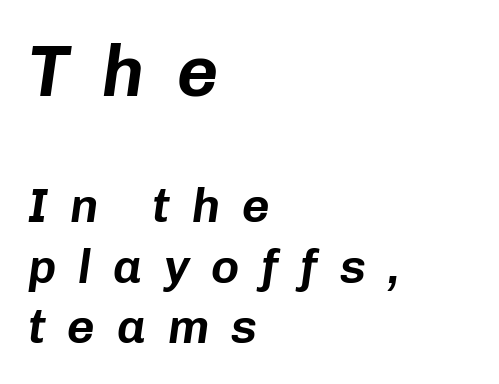
Short note: letters widely spaced. These lines are rendered in a variable-pitch font. The passage shown leans; its letterforms are oblique. Line starts are locked; line ends wander. Decoration check: the copy has no underline. The initial chunk of copy outweighs the following chunk in type size.
